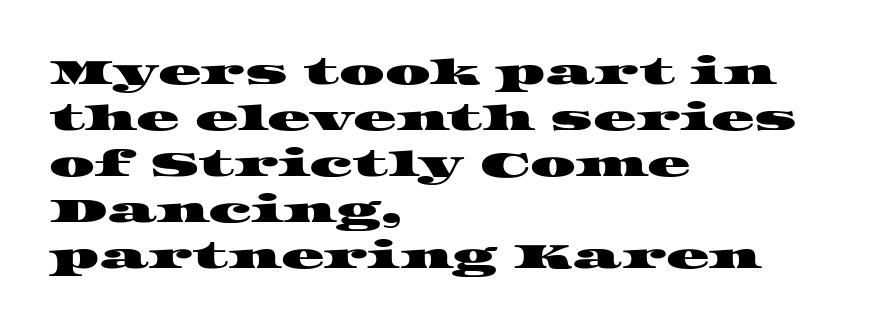
The image shows 36 px wide serif type; set left-aligned, normal line spacing (1.28x), normal letter spacing, not underlined; high stroke contrast and a large x-height.
